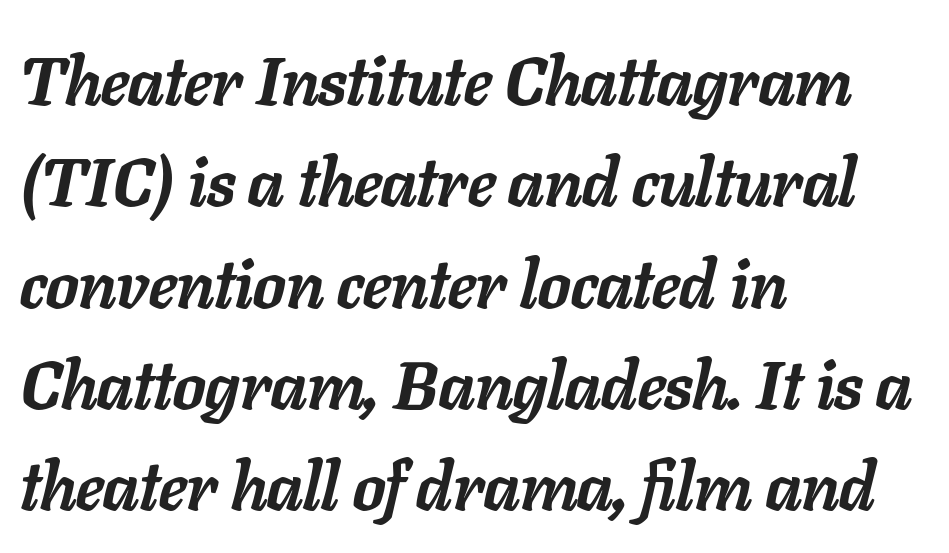
The rendering keeps characters at their native spacing. The text carries the slant typical of an italic or oblique font. If you measured baseline to baseline, you'd find a middling distance. These words are printed bold, with thick strokes throughout.
